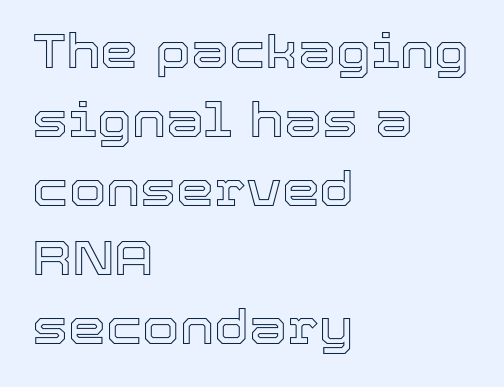
Q: Is the text italic (slanted)? A: No, it is upright.
Q: Is the text underlined? A: No.
Q: How is the paragraph aligned? A: Left-aligned.
Q: Is the spacing between letters normal or unusually wide? A: Normal.
Q: Is the spacing between lines tight, normal or loose? A: Normal.
Q: Width (condensed, normal, or wide)? A: Normal.
Q: x-height? A: Medium.
Q: Monospaced? A: No.
